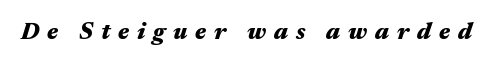
The image shows 24 px bold type, italic (leaning right); set unusually wide letter spacing (+0.33 em), not underlined.
